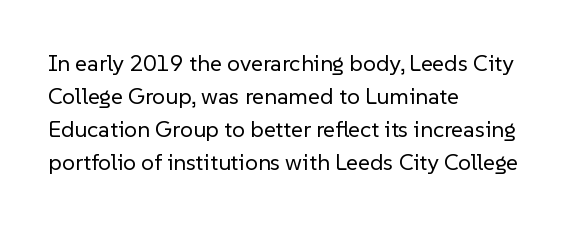
Q: Is the text bold? A: No.
Q: Is the text italic (slanted)? A: No, it is upright.
Q: Is the text underlined? A: No.
Q: How is the paragraph aligned? A: Left-aligned.
Q: Is the spacing between letters normal or unusually wide? A: Normal.
Q: Is the spacing between lines tight, normal or loose? A: Normal.
